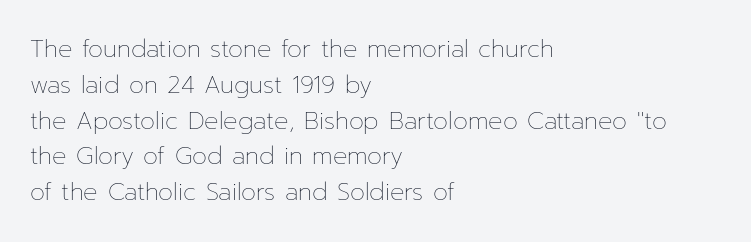
The image shows 24 px text type, upright; set left-aligned, normal line spacing (1.49x), normal letter spacing, not underlined.
